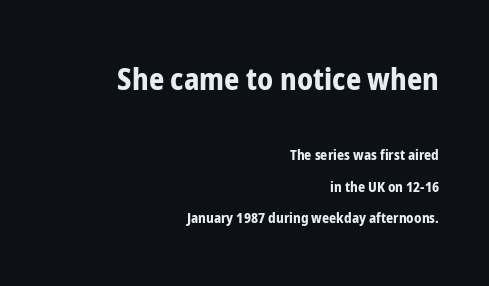
{"serif": "no", "italic": "no", "bold": "yes", "weight": "bold", "width": "condensed", "stroke_contrast": "low", "x_height": "medium", "monospaced": "no", "underline": "no", "align": "right", "line_spacing": "loose", "line_spacing_ratio": 2.24, "letter_spacing": "normal", "letter_spacing_em": 0.0, "larger_block": "first", "size_ratio": 2.14, "glyph_px": 30}
